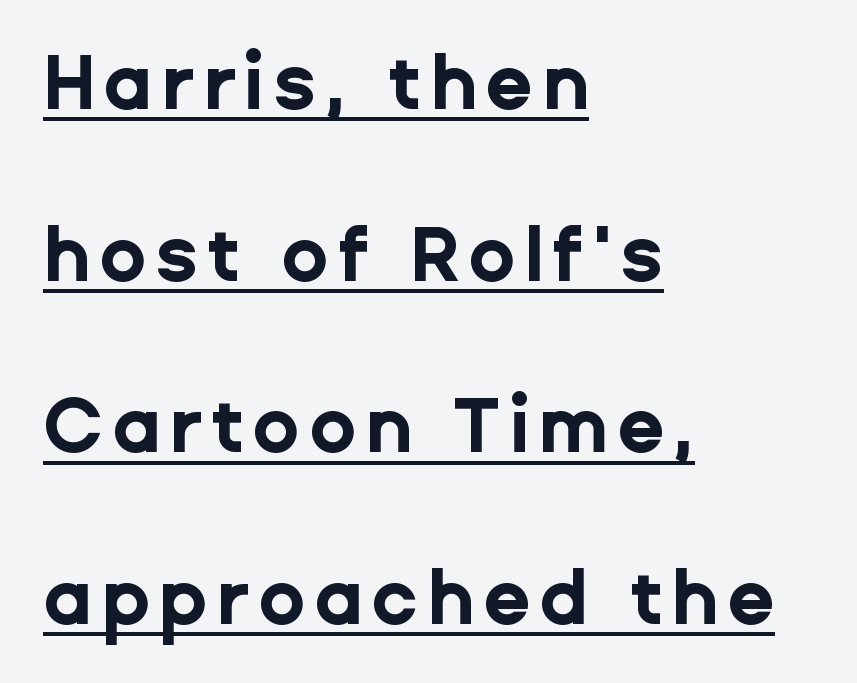
{"serif": "no", "italic": "no", "bold": "yes", "weight": "bold", "width": "normal", "stroke_contrast": "low", "x_height": "medium", "monospaced": "no", "underline": "yes", "align": "left", "line_spacing": "loose", "line_spacing_ratio": 2.23, "glyph_px": 77}
